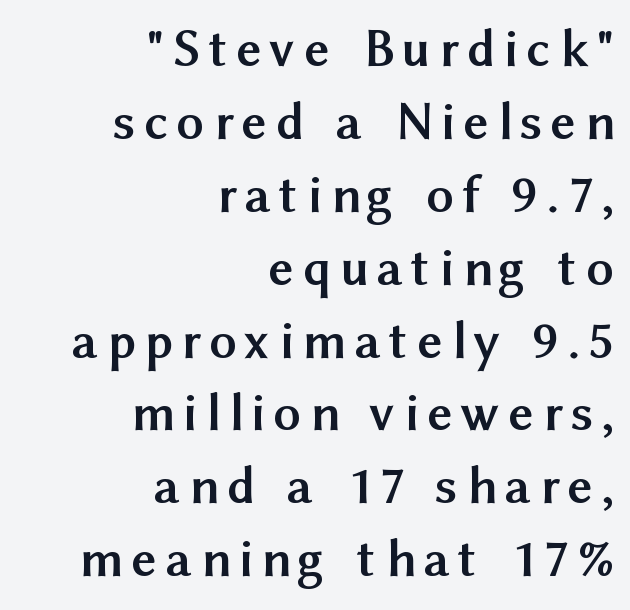
Quick note: underline off. You could not count columns in this text — the font is proportionally spaced. Italic: no, the glyphs are upright roman. This block has exactly the height ordinary leading produces.
